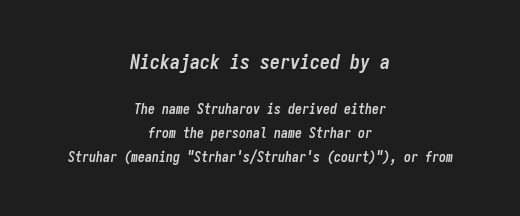
Character size in the leading block exceeds that of the trailing block. Words float on clear page, feet unadorned. Tall strokes in this sample are angled rather than plumb. Weight check: bold — yes, fully. Students, note that the glyphs here touch the page at normal intervals.
